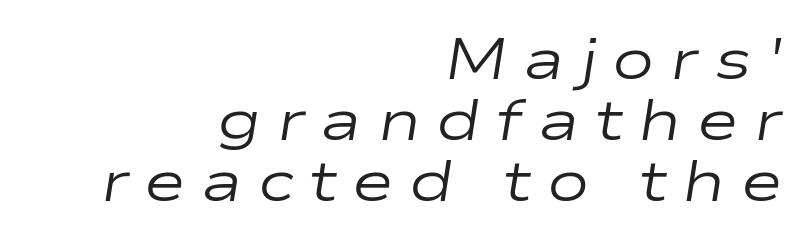
The image shows 57 px regular-weight, wide type, italic (leaning right); set right-aligned, tight line spacing (1.07x), unusually wide letter spacing (+0.27 em), not underlined; low stroke contrast and a medium x-height.
